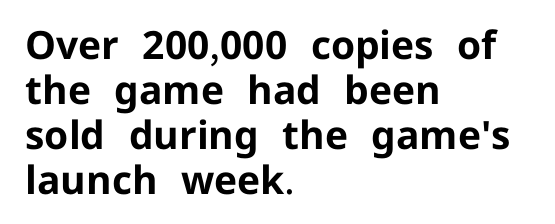
Q: Is the text bold? A: Yes.
Q: Is the text italic (slanted)? A: No, it is upright.
Q: Is the typeface a serif or a sans-serif typeface? A: Sans-serif.
Q: Is the text underlined? A: No.
Q: How is the paragraph aligned? A: Left-aligned.
Q: Is the spacing between letters normal or unusually wide? A: Normal.
Q: Is the spacing between lines tight, normal or loose? A: Tight.
Q: Width (condensed, normal, or wide)? A: Normal.
Q: Stroke contrast? A: Low.
Q: x-height? A: Medium.
Q: Monospaced? A: No.
